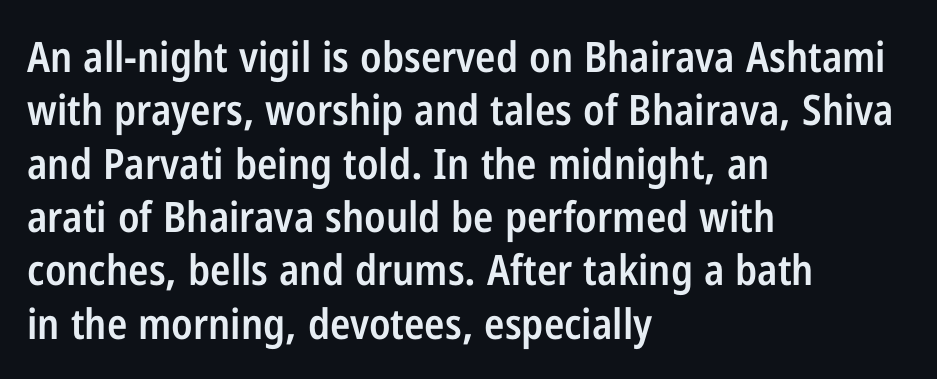
The image shows 42 px semibold, condensed sans-serif type, upright; set left-aligned, normal line spacing (1.27x), normal letter spacing, not underlined; low stroke contrast and a medium x-height.
